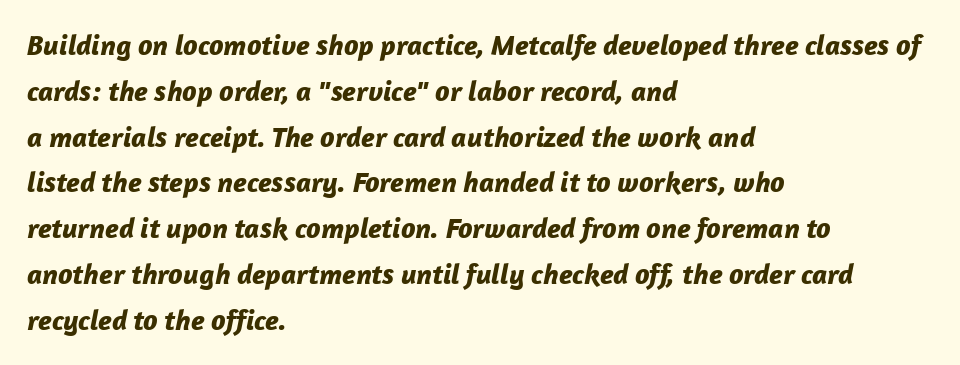
The image shows 29 px bold type, italic (leaning right); set left-aligned, normal line spacing (1.58x), normal letter spacing, not underlined; low stroke contrast and a medium x-height.
